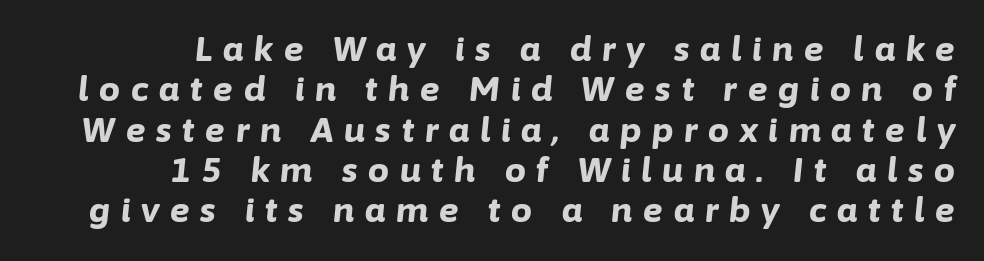
The image shows 33 px bold type, italic (leaning right); set right-aligned, line spacing 1.22x, unusually wide letter spacing (+0.33 em), not underlined; low stroke contrast and a medium x-height.
